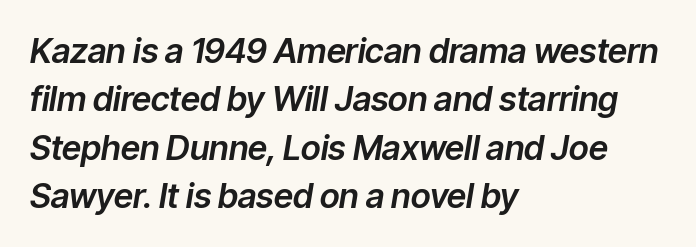
The image shows 34 px text type, italic (leaning right); set left-aligned, normal line spacing (1.42x), normal letter spacing, not underlined; low stroke contrast and a medium x-height.
